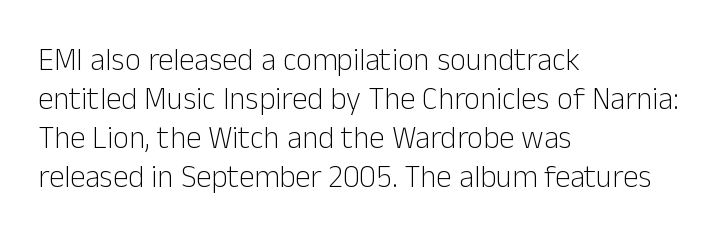
Tracking value appears to be zero — textbook default spacing. The lines are quadded left. The letters carry no serifs — their stems end cleanly without finishing strokes. No italicization has been applied; the sample stays upright. The area under the type is left untouched. Is there much room between lines? A standard amount, neither cramped nor airy.
